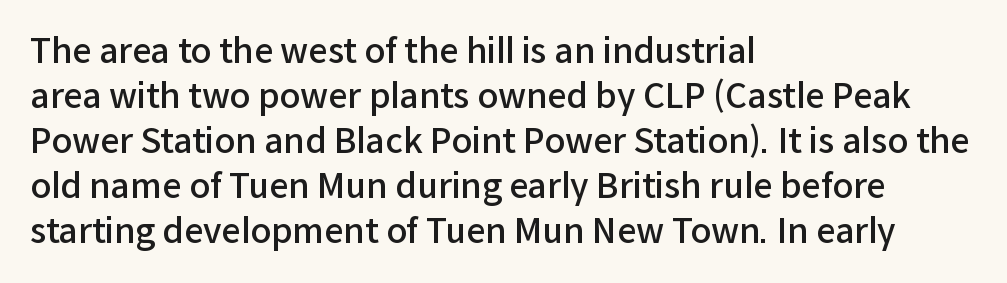
Typographically, this falls in the sans-serif category. No extra tracking has been applied to these lines. Posture: straight, roman, zero tilt. Lines of text with bare space underneath.
